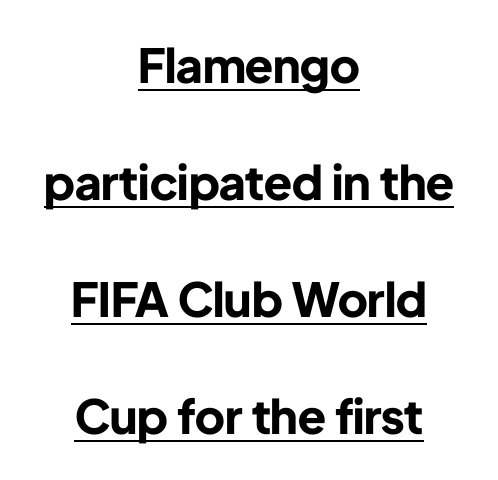
Letter spacing: default. Notice how thick the strokes are: this is what a full bold looks like. Widely set lines give the paragraph a tall, airy silhouette. Examine the stroke ends and you'll find no serifs. The sample's only ornament is a line tracing under the words.
